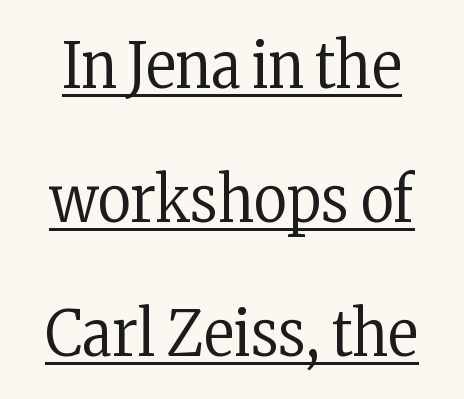
The image shows 64 px regular-weight, condensed serif type, upright; set loose line spacing (2.09x), normal letter spacing, underlined; low stroke contrast and a medium x-height.
